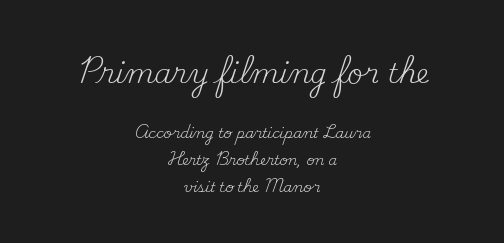
The designer gave the opening block more size than the closing block. Loosely led — the rows are spread out. Does the copy run flush right? No — it is centered line by line. No heavy texture on the line: the type isn't bold.
